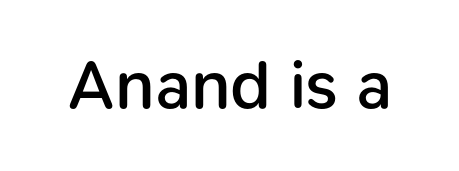
The image shows 69 px semibold sans-serif type, upright; set normal letter spacing, not underlined; low stroke contrast and a medium x-height.
